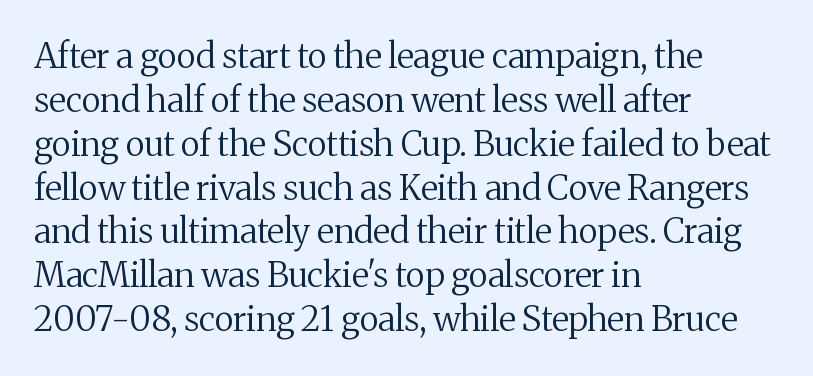
The image shows 34 px regular-weight serif type, upright; set left-aligned, normal line spacing (1.29x), normal letter spacing, not underlined; medium stroke contrast and a medium x-height.
